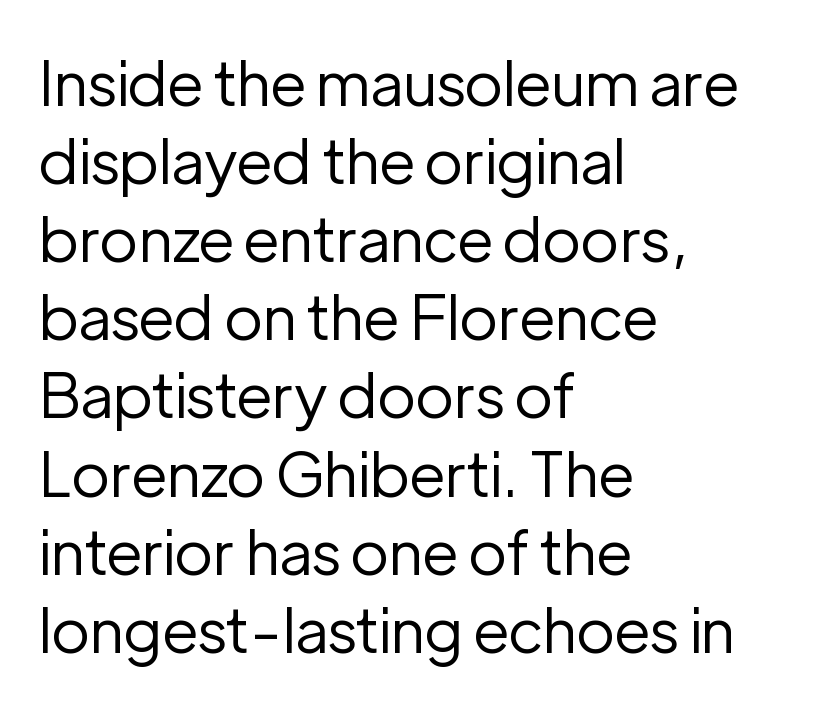
The zone under the glyphs is completely vacant. Stroke mass is kept to a normal reading level or below. The face used here is a sans, in the tradition of grotesques and geometrics. The rendering uses a moderate line-height, typical for paragraphs.
